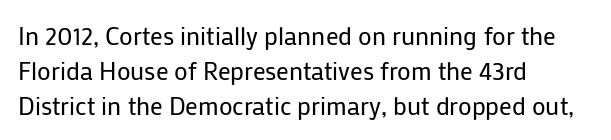
{"italic": "no", "bold": "no", "underline": "no", "align": "left", "line_spacing": "normal", "line_spacing_ratio": 1.4, "letter_spacing": "normal", "letter_spacing_em": 0.0, "glyph_px": 25}
